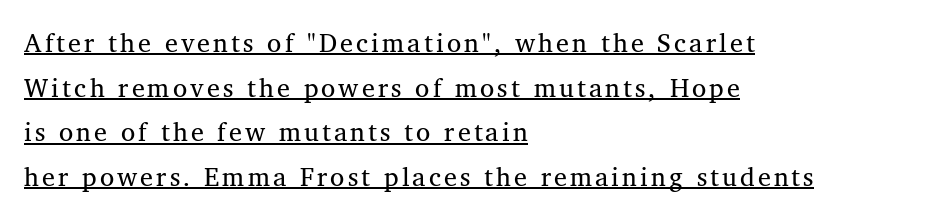
Q: Is the text bold? A: No.
Q: Is the text italic (slanted)? A: No, it is upright.
Q: Is the text underlined? A: Yes.
Q: How is the paragraph aligned? A: Left-aligned.
